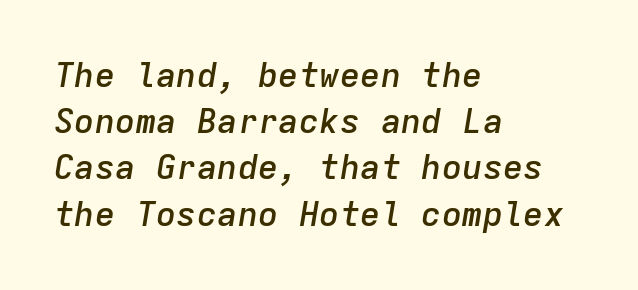
The image shows 34 px semibold type, italic (leaning right), monospaced; set left-aligned, normal line spacing (1.36x), normal letter spacing, not underlined; low stroke contrast and a medium x-height.
